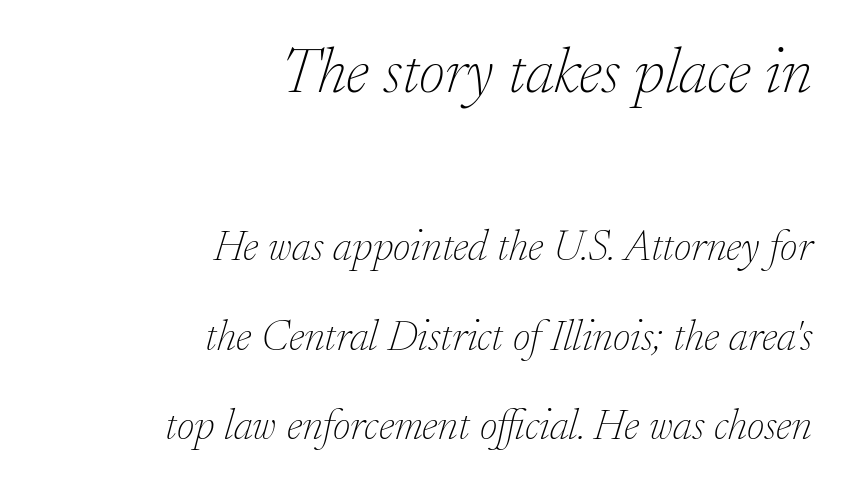
The rendering applies a slant to the glyphs. Here the first block reads like a headline and the second like body copy. The passage shown is typeset with a serif family. The cut favours lightness, reaching ordinary text weight at its darkest. One-word summary of the alignment: right. Horizontal bands of white between lines are thick stripes.
